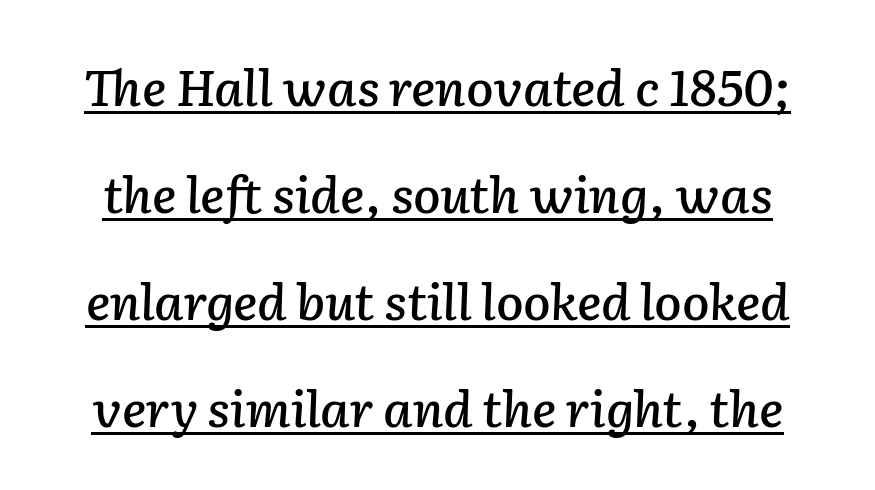
Q: Is the text italic (slanted)? A: Yes, it leans right by about 2 degrees.
Q: Is the text underlined? A: Yes.
Q: Is the spacing between letters normal or unusually wide? A: Normal.
Q: Is the spacing between lines tight, normal or loose? A: Loose.
Q: Width (condensed, normal, or wide)? A: Normal.
Q: Stroke contrast? A: Low.
Q: x-height? A: Medium.
Q: Monospaced? A: No.
